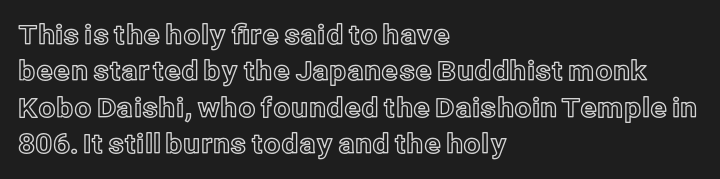
Tracking value appears to be zero — textbook default spacing. The type sits square on the baseline with zero lean. A clean baseline with only descenders dipping below it. Is the block centered? No — it sits flush against the left margin. Notice how descenders clear the ascenders below comfortably — that's standard leading.
